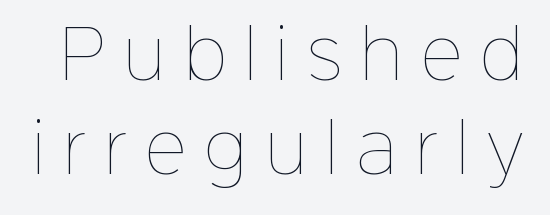
Ordinary non-slanted type is in use. Bare-footed words on every line. Regular leading. Heaviness? Minimal to ordinary, like unemphasized prose.
